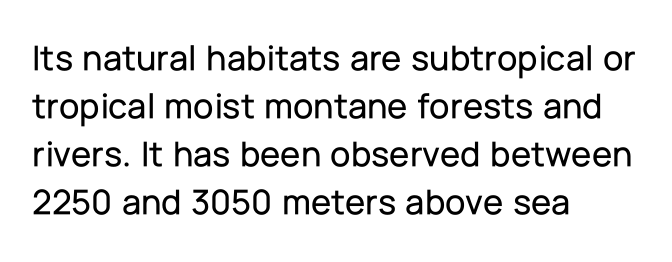
The image shows 37 px sans-serif type, upright; set left-aligned, normal line spacing (1.3x), normal letter spacing, not underlined; low stroke contrast and a medium x-height.
